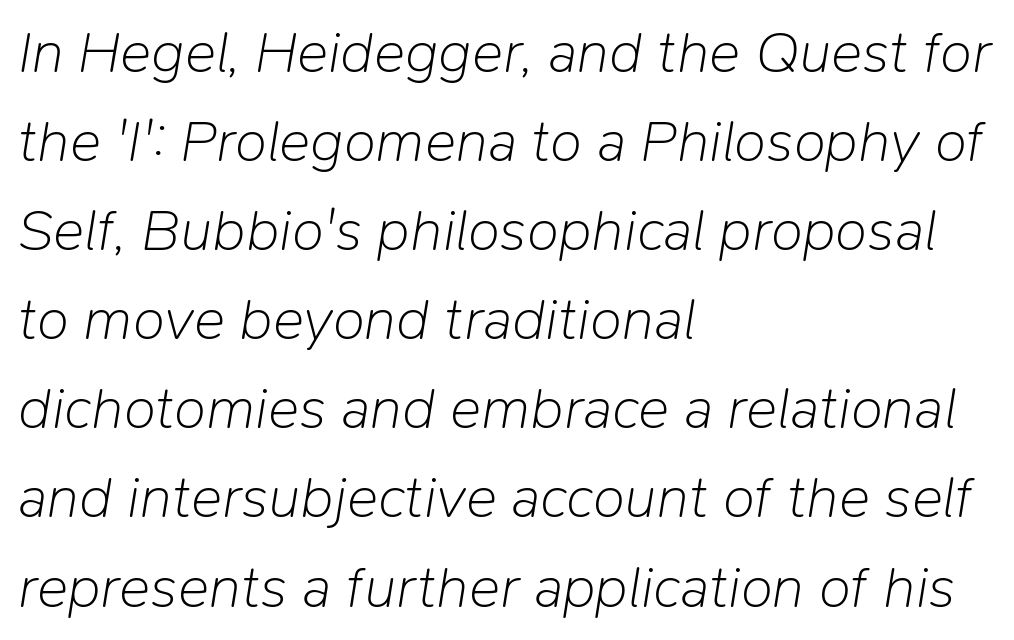
{"italic": "yes", "lean": "right", "slant_degrees": 9, "bold": "no", "weight": "light", "width": "normal", "stroke_contrast": "low", "x_height": "medium", "monospaced": "no", "underline": "no", "align": "left", "line_spacing": "normal", "line_spacing_ratio": 1.51, "letter_spacing": "normal", "letter_spacing_em": 0.0, "glyph_px": 59}
